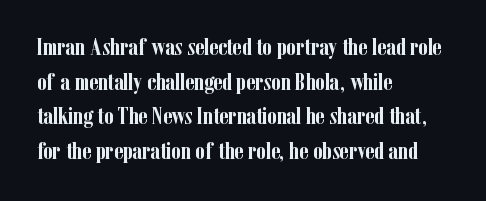
{"italic": "no", "bold": "yes", "underline": "no", "align": "left", "line_spacing": "normal", "line_spacing_ratio": 1.44, "letter_spacing": "normal", "letter_spacing_em": 0.0, "glyph_px": 24}
